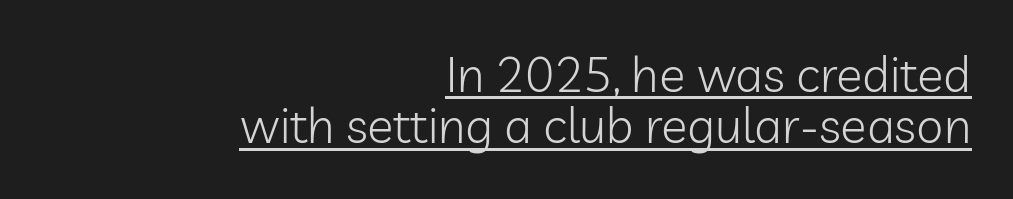
{"serif": "no", "italic": "no", "bold": "no", "weight": "light", "width": "normal", "stroke_contrast": "low", "x_height": "medium", "monospaced": "no", "underline": "yes", "align": "right", "line_spacing": "tight", "line_spacing_ratio": 1.05, "letter_spacing": "normal", "letter_spacing_em": 0.0, "glyph_px": 49}
